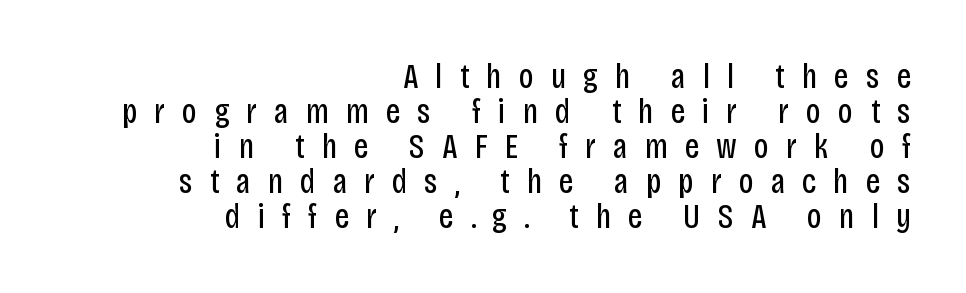
The image shows 35 px regular-weight, condensed sans-serif type, upright; set right-aligned, tight line spacing (1.0x), unusually wide letter spacing (+0.49 em), not underlined; low stroke contrast and a large x-height.
